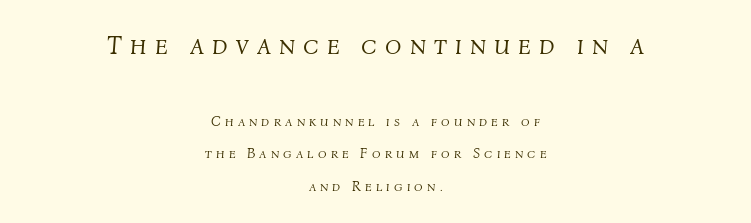
Every row of glyphs is offset so its center matches the block's center. The space between consecutive lines is lavish. Does the lettering tilt? It does — this is italic. The typeface has the unassuming heft of standard copy or less. Display-style spreading of the glyphs; the letterfit is very open. The block sitting higher on the canvas is the one with enlarged characters.
